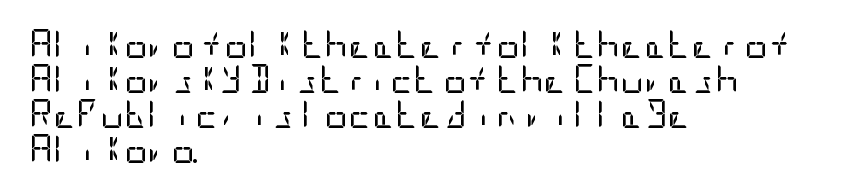
The image shows 29 px regular-weight, condensed sans-serif type, upright; set left-aligned, line spacing 1.21x, normal letter spacing, not underlined; low stroke contrast and a large x-height.
